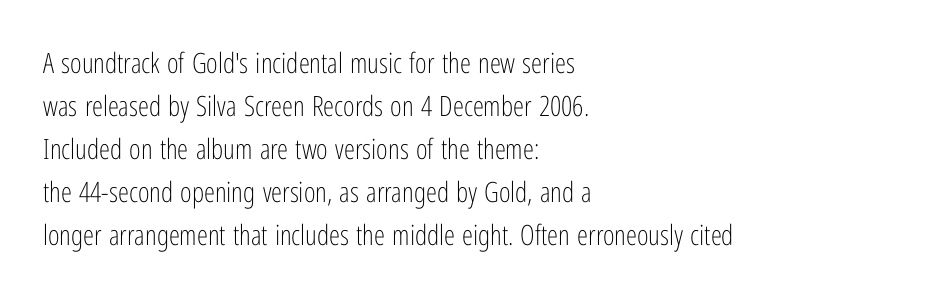
Q: Is the text bold? A: No.
Q: Is the text italic (slanted)? A: No, it is upright.
Q: Is the typeface a serif or a sans-serif typeface? A: Sans-serif.
Q: Is the text underlined? A: No.
Q: How is the paragraph aligned? A: Left-aligned.
Q: Is the spacing between letters normal or unusually wide? A: Normal.
Q: Is the spacing between lines tight, normal or loose? A: Normal.
Q: Width (condensed, normal, or wide)? A: Condensed.
Q: Stroke contrast? A: Low.
Q: x-height? A: Medium.
Q: Monospaced? A: No.
